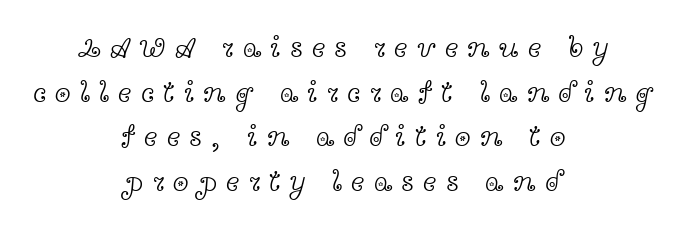
The image shows 29 px light, wide serif type, upright; set centered, normal line spacing (1.54x), unusually wide letter spacing (+0.31 em), not underlined; a medium x-height.
